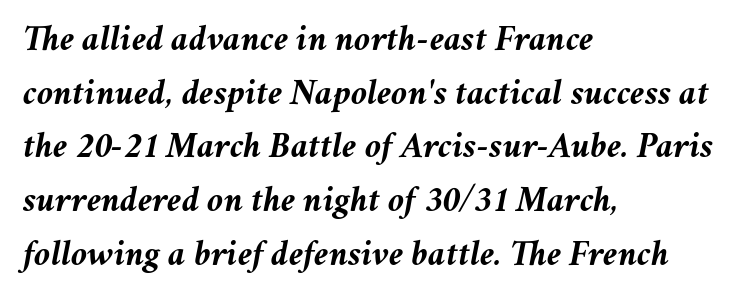
Q: Is the text bold? A: Yes.
Q: Is the text italic (slanted)? A: Yes, it leans right by about 11 degrees.
Q: Is the text underlined? A: No.
Q: How is the paragraph aligned? A: Left-aligned.
Q: Is the spacing between letters normal or unusually wide? A: Normal.
Q: Is the spacing between lines tight, normal or loose? A: Normal.
Q: Width (condensed, normal, or wide)? A: Normal.
Q: Stroke contrast? A: Medium.
Q: x-height? A: Medium.
Q: Monospaced? A: No.
